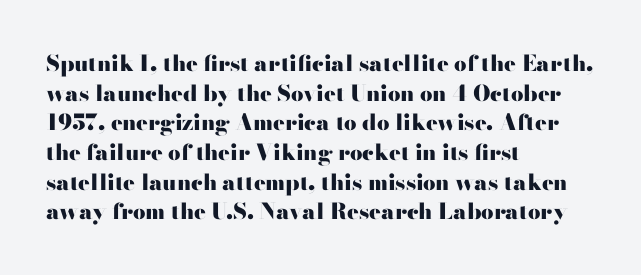
The image shows 22 px bold type, upright; set left-aligned, normal line spacing (1.35x), normal letter spacing, not underlined.
